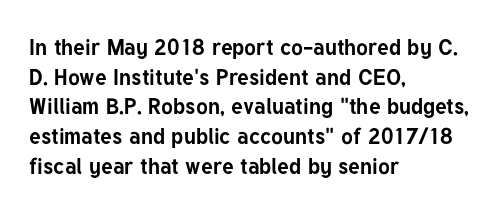
Caption: standard tracking, unaltered. Bold? Absolutely — the strokes are thick and heavy. Where is the straight margin? On the left. The line-height multiplier appears to be the usual default. Underlining? Definitely not there. Upright lettering throughout.
